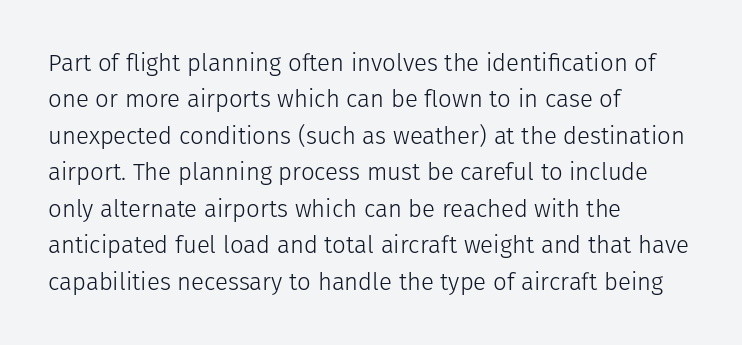
The image shows 24 px text type, upright; set left-aligned, normal line spacing (1.52x), normal letter spacing, not underlined.
